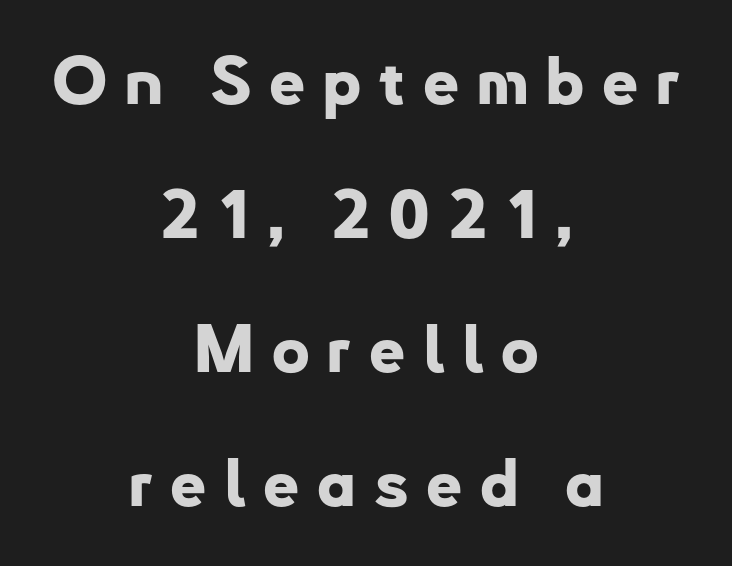
The foot of each line stays bare and open. The paragraph shown floats in the horizontal middle. A typesetter would call this heavily tracked-out type. This block would shrink considerably if given ordinary leading; it's expanded now. Heavy-handed strokes throughout: this text is bold. Characters remain perfectly vertical along every line.
